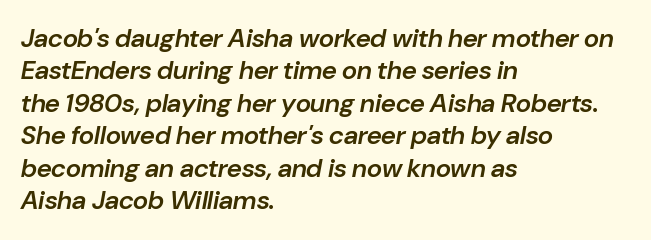
Q: Is the text bold? A: Semi-bold.
Q: Is the text italic (slanted)? A: Yes, it leans right by about 10 degrees.
Q: Is the text underlined? A: No.
Q: How is the paragraph aligned? A: Left-aligned.
Q: Is the spacing between letters normal or unusually wide? A: Normal.
Q: Is the spacing between lines tight, normal or loose? A: Normal.
